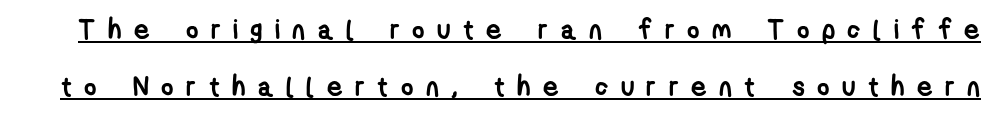
Q: Is the text bold? A: Yes.
Q: Is the text underlined? A: Yes.
Q: Is the spacing between letters normal or unusually wide? A: Unusually wide.
Q: Is the spacing between lines tight, normal or loose? A: Loose.
